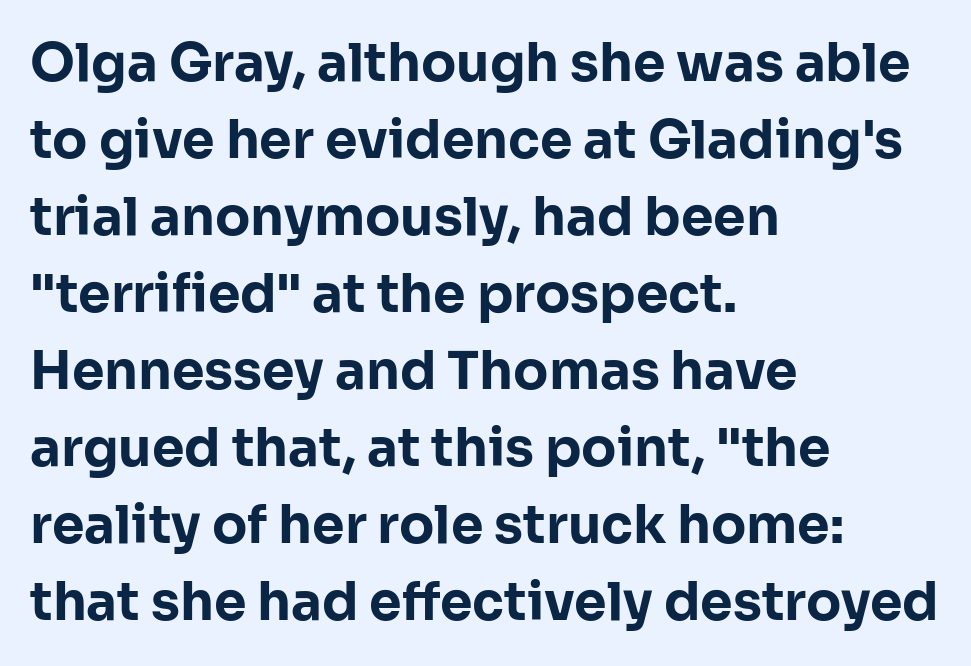
Q: Is the text bold? A: Yes.
Q: Is the text italic (slanted)? A: No, it is upright.
Q: Is the typeface a serif or a sans-serif typeface? A: Sans-serif.
Q: Is the text underlined? A: No.
Q: How is the paragraph aligned? A: Left-aligned.
Q: Is the spacing between letters normal or unusually wide? A: Normal.
Q: Is the spacing between lines tight, normal or loose? A: Normal.
Q: Width (condensed, normal, or wide)? A: Normal.
Q: Stroke contrast? A: Low.
Q: x-height? A: Medium.
Q: Monospaced? A: No.
